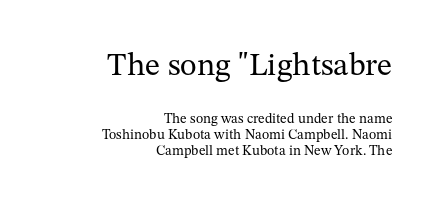
Q: Is the text bold? A: No.
Q: Is the text italic (slanted)? A: No, it is upright.
Q: Is the typeface a serif or a sans-serif typeface? A: Serif.
Q: Is the text underlined? A: No.
Q: How is the paragraph aligned? A: Right-aligned.
Q: Is the spacing between letters normal or unusually wide? A: Normal.
Q: Is the spacing between lines tight, normal or loose? A: Tight.
Q: Which block of text is set in a larger size, the first (top) or the second (bottom)? A: The first (top) one.
Q: Width (condensed, normal, or wide)? A: Normal.
Q: Stroke contrast? A: Medium.
Q: x-height? A: Medium.
Q: Monospaced? A: No.
